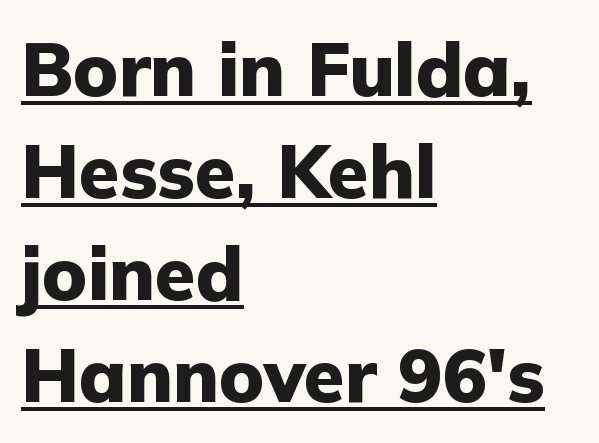
Q: Is the text bold? A: Yes.
Q: Is the text italic (slanted)? A: No, it is upright.
Q: Is the typeface a serif or a sans-serif typeface? A: Sans-serif.
Q: Is the text underlined? A: Yes.
Q: How is the paragraph aligned? A: Left-aligned.
Q: Is the spacing between letters normal or unusually wide? A: Normal.
Q: Is the spacing between lines tight, normal or loose? A: Normal.
Q: Width (condensed, normal, or wide)? A: Normal.
Q: Stroke contrast? A: Low.
Q: x-height? A: Medium.
Q: Monospaced? A: No.
